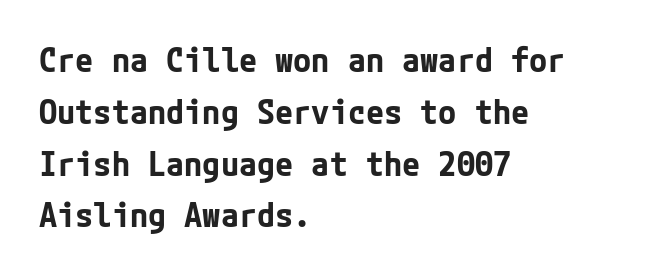
Q: Is the text bold? A: Yes.
Q: Is the text italic (slanted)? A: No, it is upright.
Q: Is the typeface a serif or a sans-serif typeface? A: Sans-serif.
Q: Is the text underlined? A: No.
Q: How is the paragraph aligned? A: Left-aligned.
Q: Is the spacing between letters normal or unusually wide? A: Normal.
Q: Is the spacing between lines tight, normal or loose? A: Normal.
Q: Width (condensed, normal, or wide)? A: Normal.
Q: Stroke contrast? A: Low.
Q: x-height? A: Medium.
